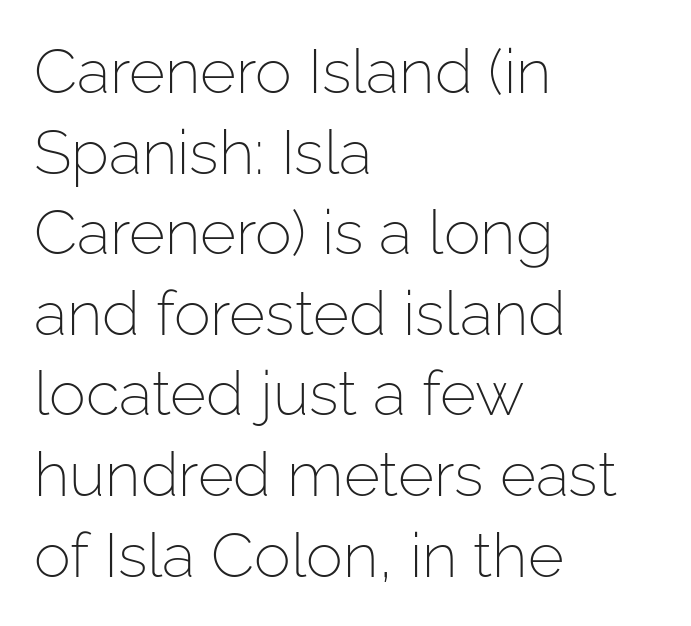
Is this a fixed-width face? No — the glyphs have proportional, varying widths. The rows are spaced the way most documents space them. The rag falls on the right side of this text block. The letterforms sit at book weight or below.
